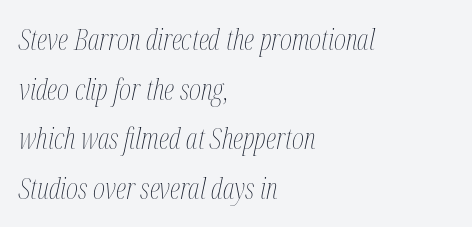
Q: Is the text bold? A: No.
Q: Is the text italic (slanted)? A: Yes, it leans right by about 12 degrees.
Q: Is the text underlined? A: No.
Q: How is the paragraph aligned? A: Left-aligned.
Q: Is the spacing between letters normal or unusually wide? A: Normal.
Q: Width (condensed, normal, or wide)? A: Condensed.
Q: Stroke contrast? A: Medium.
Q: x-height? A: Medium.
Q: Monospaced? A: No.
